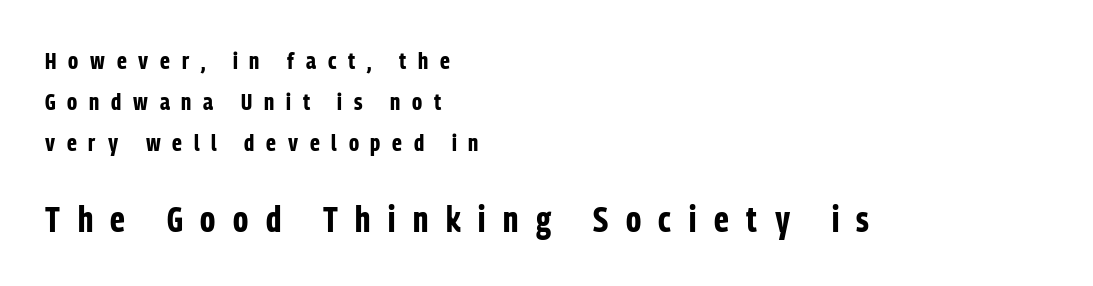
As a designer I'd log this as weight 700, bold. The designer went with a sans here, leaving each stem footless. You could not count columns in this text — the font is proportionally spaced. The horizontal fit of the characters is loose and conspicuously gappy. Bare-footed words on every line.
